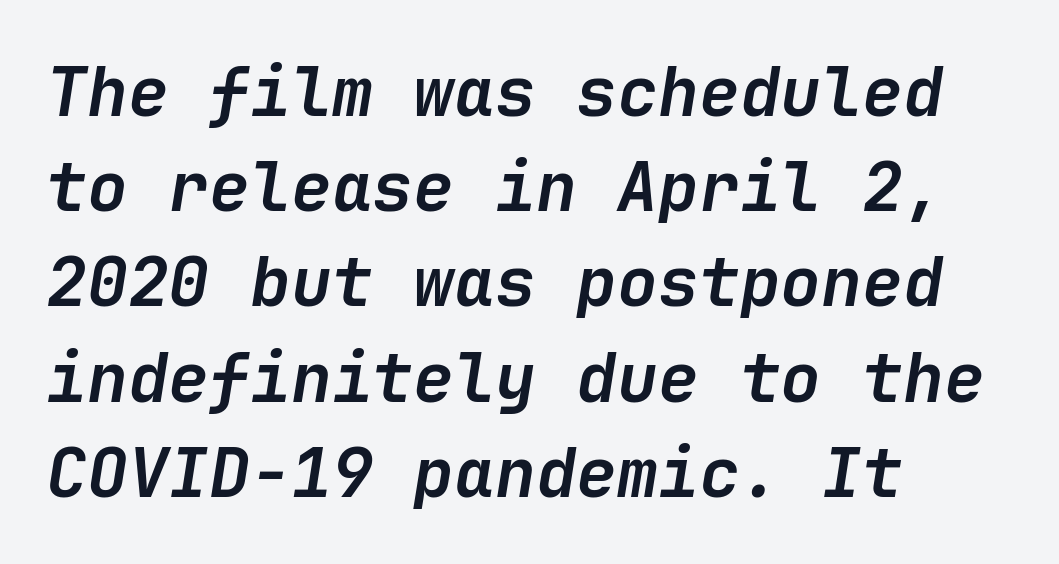
The lines in this sample share a left origin and differ only in where they stop. Plenty of ink on the page — the face is bold. Just letters on the line, the space beneath them empty. Between one letter and the next there's only the usual sliver of space. The face used here has a pronounced slope to its letters. Compared with typical paragraphs, the rows here are spaced about the same.
